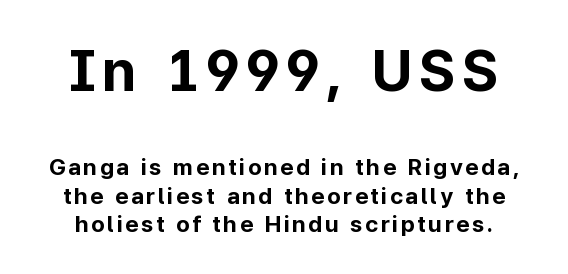
Quick note: underline off. Note: larger setting up top, smaller setting below. The lettering stays uniformly vertical, giving the passage a roman look. The face used here is proportionally spaced, like ordinary book or web type. Strokes here are thick enough to call this a true bold. Font category for this specimen: sans-serif.
